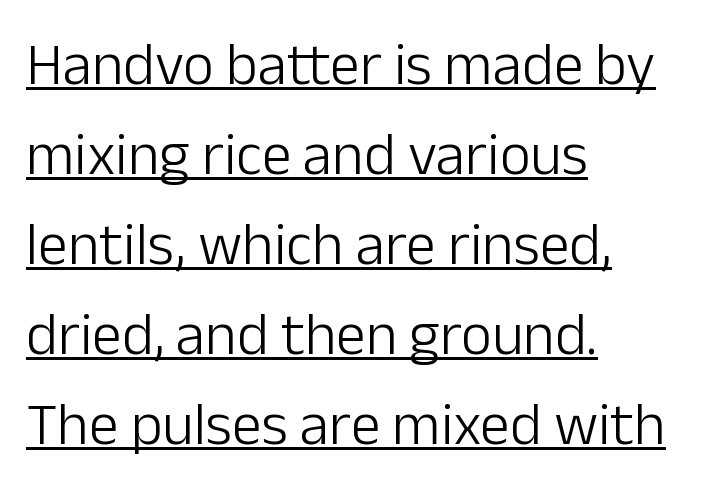
The image shows 60 px light sans-serif type, upright; set left-aligned, normal line spacing (1.5x), normal letter spacing, underlined; low stroke contrast and a medium x-height.
